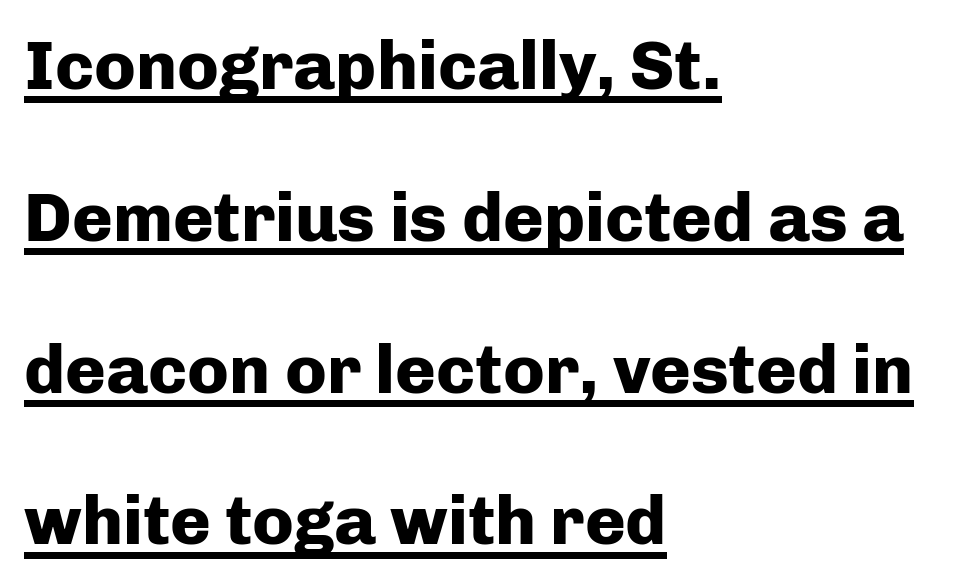
{"serif": "no", "italic": "no", "bold": "yes", "weight": "heavy", "width": "normal", "stroke_contrast": "low", "x_height": "medium", "monospaced": "no", "underline": "yes", "align": "left", "line_spacing": "loose", "line_spacing_ratio": 2.2, "letter_spacing": "normal", "letter_spacing_em": 0.0, "glyph_px": 69}
